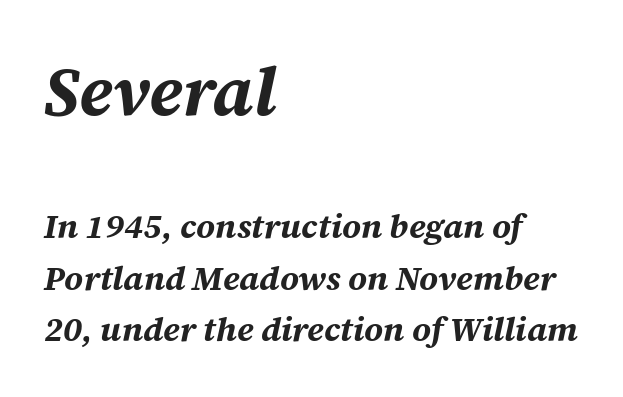
{"italic": "yes", "lean": "right", "slant_degrees": 12, "bold": "yes", "weight": "bold", "width": "normal", "stroke_contrast": "medium", "x_height": "medium", "monospaced": "no", "underline": "no", "align": "left", "line_spacing": "normal", "line_spacing_ratio": 1.51, "letter_spacing": "normal", "letter_spacing_em": 0.0, "larger_block": "first", "size_ratio": 2.03, "glyph_px": 69}
